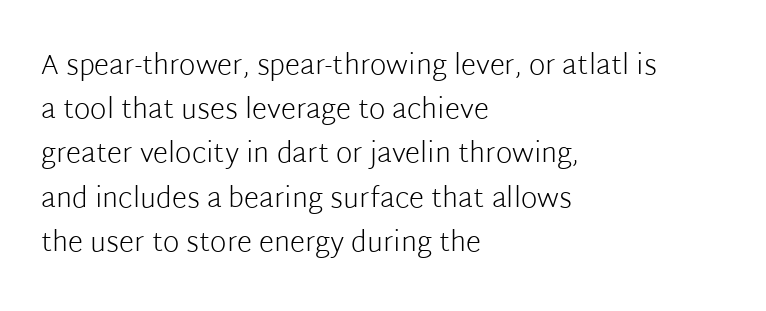
The image shows 28 px light sans-serif type, upright; set left-aligned, normal line spacing (1.58x), normal letter spacing, not underlined; low stroke contrast and a medium x-height.
